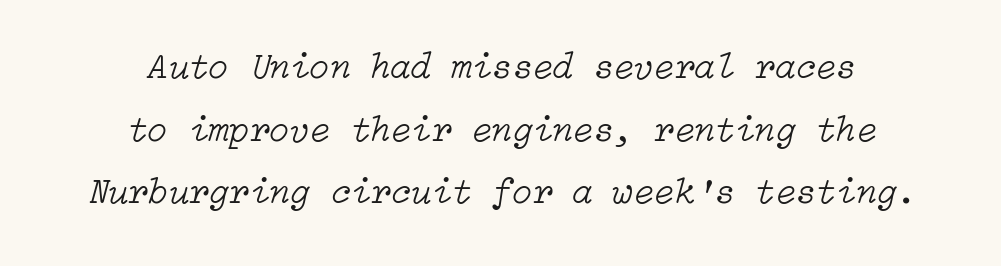
Q: Is the text bold? A: No.
Q: Is the text italic (slanted)? A: Yes, it leans right by about 15 degrees.
Q: Is the text underlined? A: No.
Q: How is the paragraph aligned? A: Centered.
Q: Is the spacing between letters normal or unusually wide? A: Normal.
Q: Is the spacing between lines tight, normal or loose? A: Normal.
Q: Width (condensed, normal, or wide)? A: Normal.
Q: Stroke contrast? A: Low.
Q: x-height? A: Medium.
